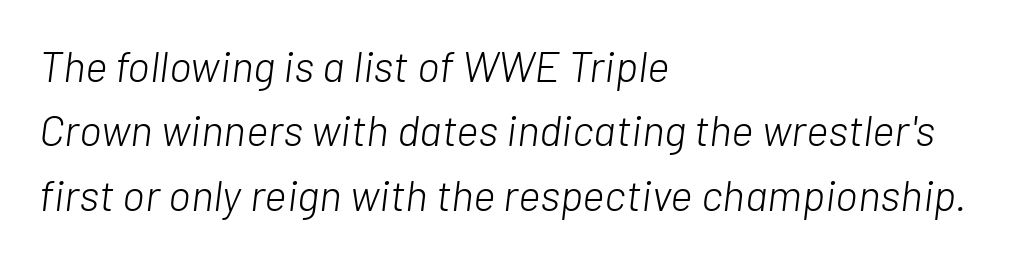
{"italic": "yes", "lean": "right", "slant_degrees": 7, "bold": "no", "weight": "light", "width": "normal", "stroke_contrast": "low", "x_height": "medium", "monospaced": "no", "underline": "no", "align": "left", "line_spacing": "normal", "line_spacing_ratio": 1.5, "letter_spacing": "normal", "letter_spacing_em": 0.0, "glyph_px": 43}
